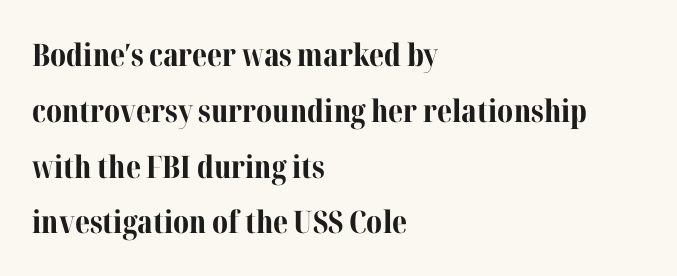
Q: Is the text bold? A: Yes.
Q: Is the text italic (slanted)? A: No, it is upright.
Q: Is the typeface a serif or a sans-serif typeface? A: Serif.
Q: Is the text underlined? A: No.
Q: How is the paragraph aligned? A: Left-aligned.
Q: Is the spacing between letters normal or unusually wide? A: Normal.
Q: Width (condensed, normal, or wide)? A: Normal.
Q: Stroke contrast? A: Medium.
Q: x-height? A: Medium.
Q: Monospaced? A: No.
